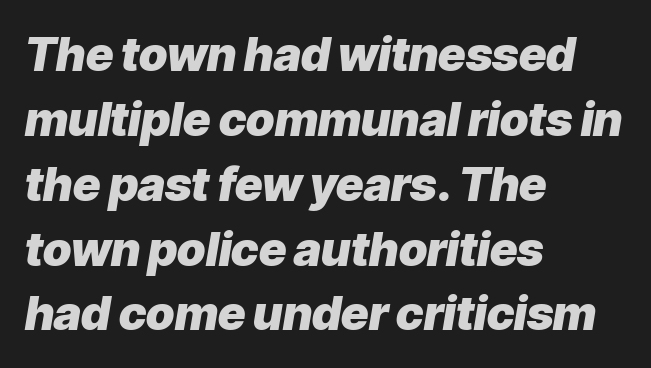
Q: Is the text bold? A: Yes.
Q: Is the text italic (slanted)? A: Yes, it leans right by about 9 degrees.
Q: Is the text underlined? A: No.
Q: How is the paragraph aligned? A: Left-aligned.
Q: Is the spacing between letters normal or unusually wide? A: Normal.
Q: Is the spacing between lines tight, normal or loose? A: Normal.
Q: Width (condensed, normal, or wide)? A: Normal.
Q: Stroke contrast? A: Low.
Q: x-height? A: Medium.
Q: Monospaced? A: No.
